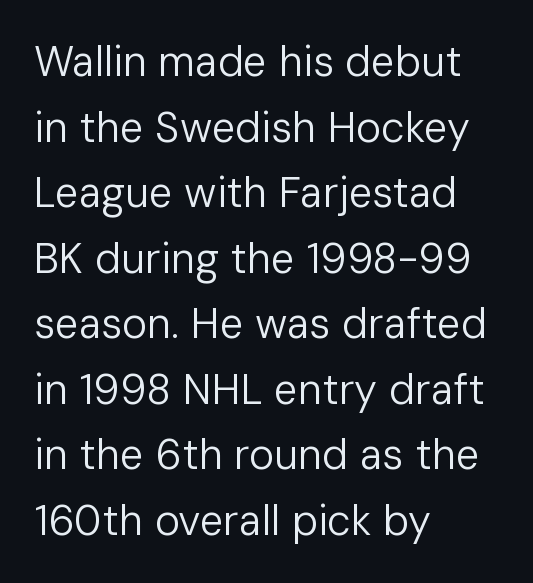
{"serif": "no", "italic": "no", "bold": "no", "weight": "regular", "width": "normal", "stroke_contrast": "low", "x_height": "medium", "monospaced": "no", "underline": "no", "align": "left", "line_spacing": "normal", "line_spacing_ratio": 1.56, "letter_spacing": "normal", "letter_spacing_em": 0.0, "glyph_px": 42}
